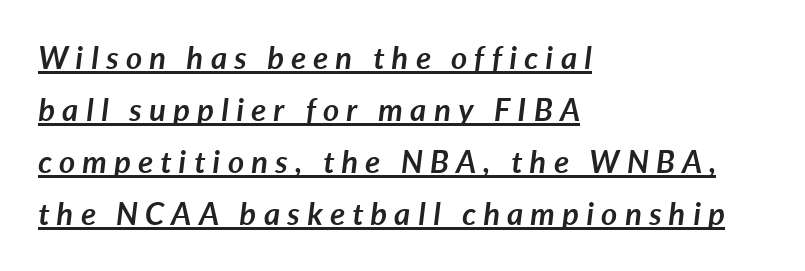
{"italic": "yes", "lean": "right", "slant_degrees": 7, "bold": "yes", "weight": "semibold", "width": "normal", "stroke_contrast": "low", "x_height": "medium", "monospaced": "no", "underline": "yes", "align": "left", "line_spacing": "normal", "line_spacing_ratio": 1.68, "letter_spacing": "wide", "letter_spacing_em": 0.24, "glyph_px": 31}
